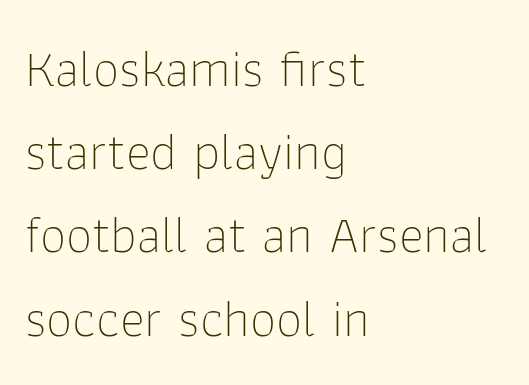
The image shows 53 px thin sans-serif type, upright; set left-aligned, normal line spacing (1.57x), normal letter spacing, not underlined; low stroke contrast and a medium x-height.
